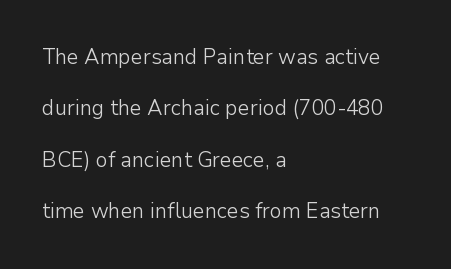
Ordinary non-slanted type is in use. The lines are spread far apart with generous leading. Students, note that the glyphs here touch the page at normal intervals. The rag falls on the right side of this text block. Vertical stems look standard width or narrower in stroke.
